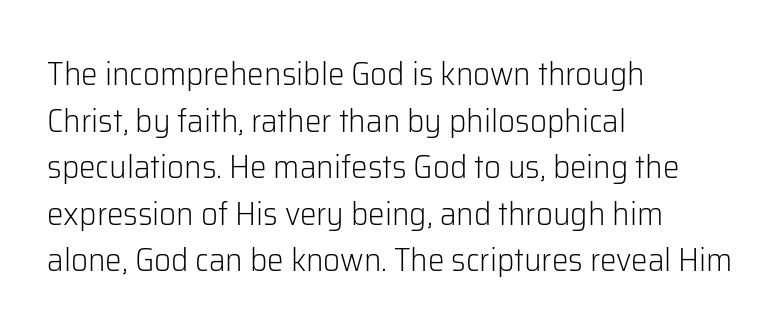
{"serif": "no", "italic": "no", "bold": "no", "weight": "light", "width": "normal", "stroke_contrast": "low", "x_height": "medium", "monospaced": "no", "underline": "no", "align": "left", "line_spacing": "normal", "line_spacing_ratio": 1.41, "letter_spacing": "normal", "letter_spacing_em": 0.0, "glyph_px": 33}
